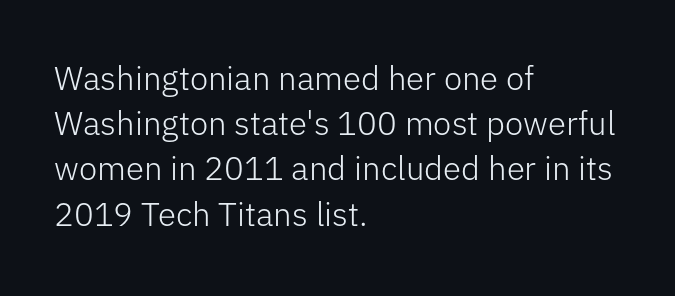
The image shows 33 px light sans-serif type, upright; set left-aligned, normal line spacing (1.37x), normal letter spacing, not underlined; low stroke contrast and a medium x-height.
